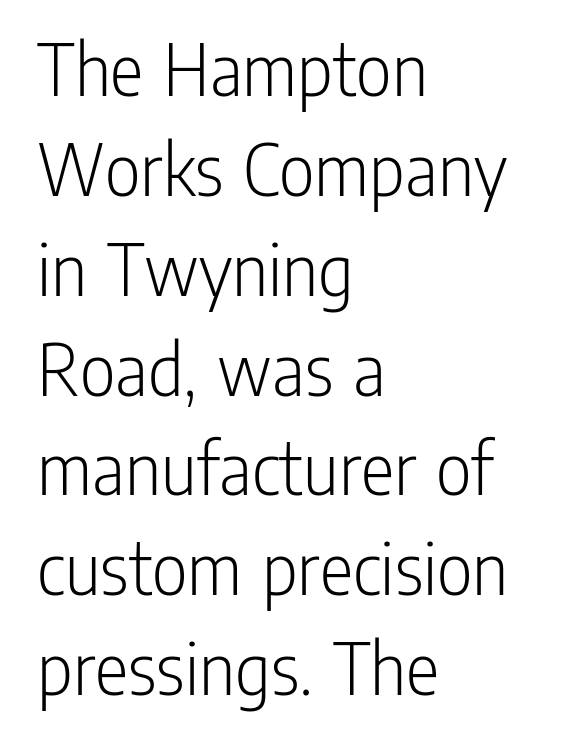
Stems and bowls with no extra thickness — not bold. The letters advance in unequal steps, a hallmark of proportional type. The characters display no serif detailing; their extremities are plain. The vertical gap from one line to the next is medium. The paragraph shown leans on its left margin.
